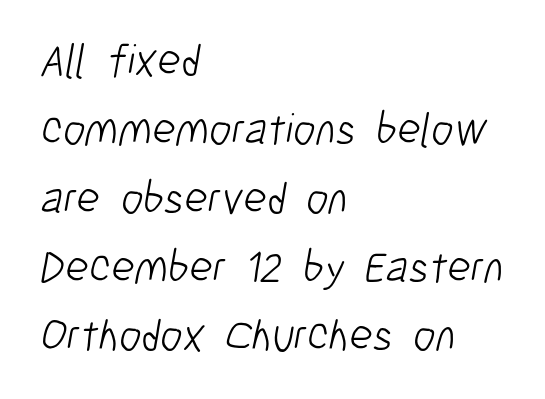
The image shows 45 px light, condensed sans-serif type; set left-aligned, normal line spacing (1.53x), normal letter spacing, not underlined; low stroke contrast and a medium x-height.
